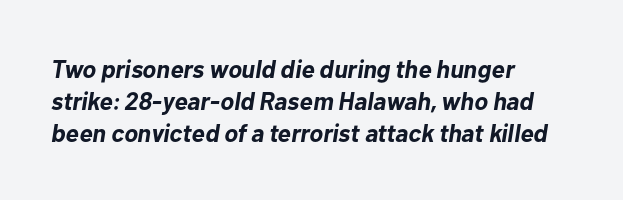
How heavy is the stroke? Heavy — this is a bold. The paragraph shown leans on its left margin. Horizontal bands of white between lines are of average thickness. The letterforms sit shoulder to shoulder at normal distance. The gap between lines stays unmarked.
